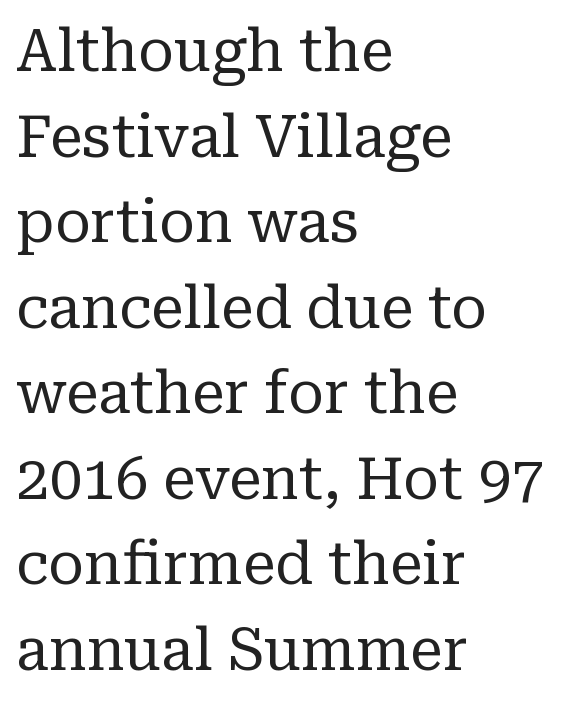
Layout note: lines flush left. The font family rendered here belongs to the serif group. Spacing verdict: proportional, widths tailored to each character. The letterforms sit shoulder to shoulder at normal distance. Posture: upright roman. The characters are drawn with everyday or finer stroke widths.
